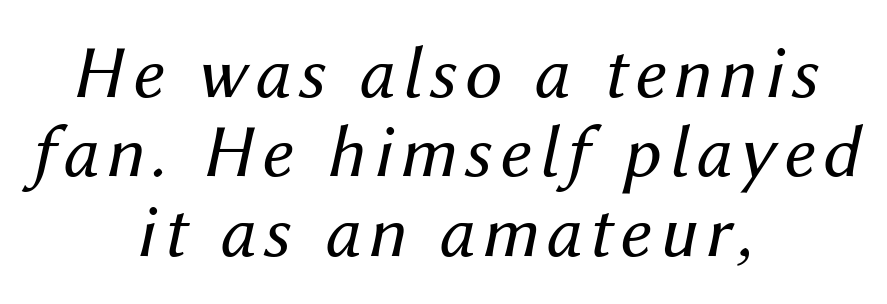
Q: Is the text bold? A: No.
Q: Is the text italic (slanted)? A: Yes, it leans right by about 12 degrees.
Q: Is the text underlined? A: No.
Q: How is the paragraph aligned? A: Centered.
Q: Is the spacing between lines tight, normal or loose? A: Tight.
Q: Width (condensed, normal, or wide)? A: Normal.
Q: Stroke contrast? A: Medium.
Q: x-height? A: Medium.
Q: Monospaced? A: No.
